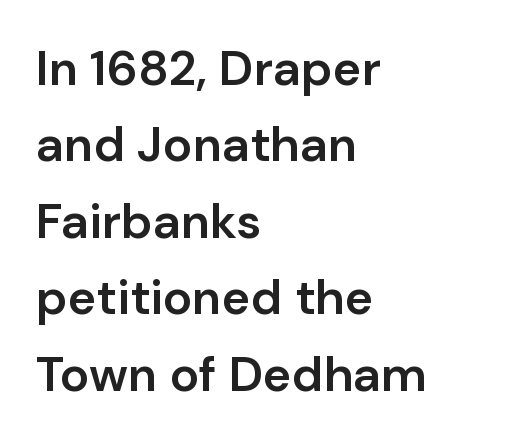
{"serif": "no", "italic": "no", "bold": "semi", "weight": "semibold", "width": "normal", "stroke_contrast": "low", "x_height": "medium", "monospaced": "no", "underline": "no", "align": "left", "line_spacing": "normal", "line_spacing_ratio": 1.56, "letter_spacing": "normal", "letter_spacing_em": 0.0, "glyph_px": 49}
